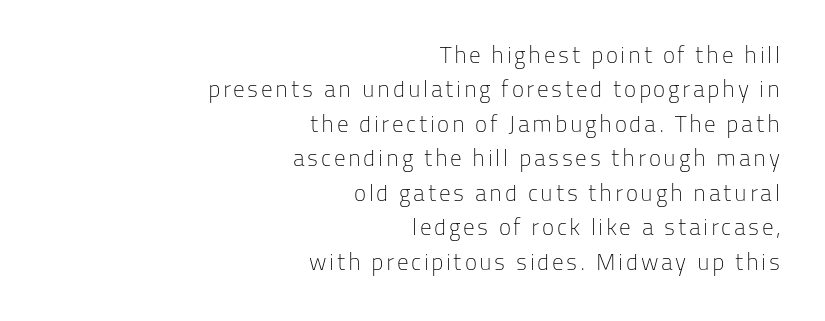
The image shows 23 px text type, upright; set right-aligned, normal line spacing (1.5x), not underlined.
